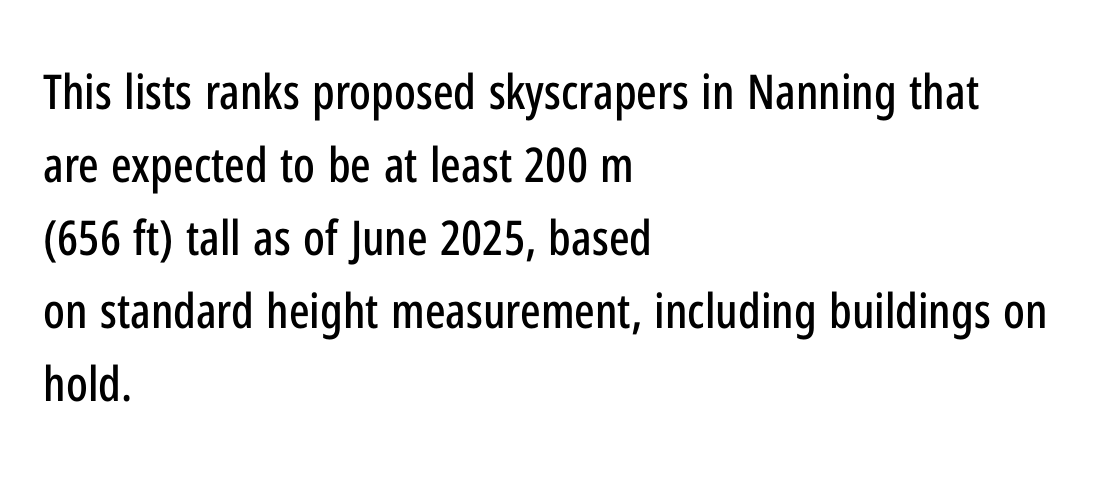
The image shows 48 px condensed sans-serif type, upright; set left-aligned, normal line spacing (1.52x), normal letter spacing, not underlined; low stroke contrast and a medium x-height.
